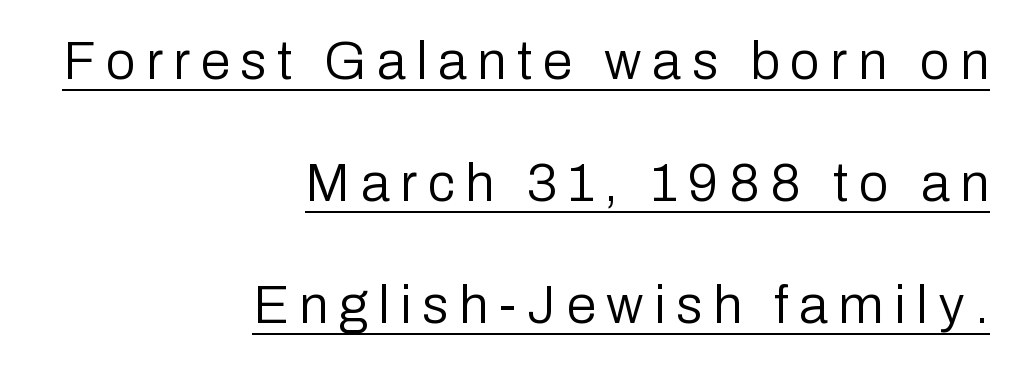
Q: Is the text bold? A: No.
Q: Is the text italic (slanted)? A: No, it is upright.
Q: Is the typeface a serif or a sans-serif typeface? A: Sans-serif.
Q: Is the text underlined? A: Yes.
Q: How is the paragraph aligned? A: Right-aligned.
Q: Is the spacing between letters normal or unusually wide? A: Unusually wide.
Q: Is the spacing between lines tight, normal or loose? A: Loose.
Q: Width (condensed, normal, or wide)? A: Normal.
Q: Stroke contrast? A: Low.
Q: x-height? A: Medium.
Q: Monospaced? A: No.
